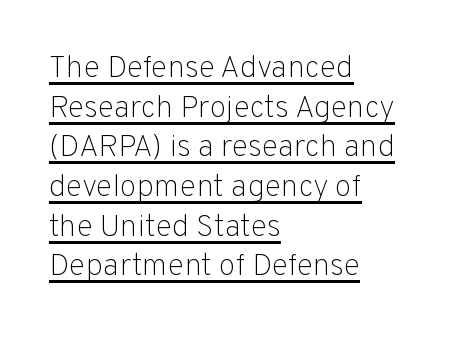
Compared with typical paragraphs, the rows here are spaced about the same. Look at the tracking — it's just the regular setting, nothing added. In terms of letterform style, serifs are entirely absent. The specimen includes a rule beneath the text block's lines. No letter is thick-stroked: the sample isn't bold. Each letter keeps its own natural width here, so spacing adapts to shape.
